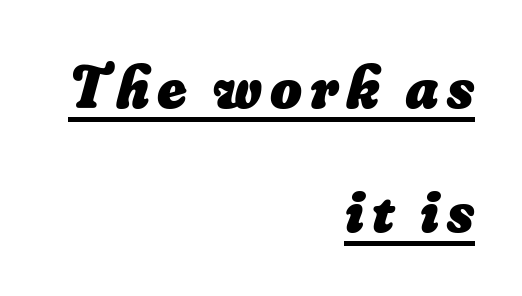
Q: Is the text bold? A: Yes.
Q: Is the text underlined? A: Yes.
Q: How is the paragraph aligned? A: Right-aligned.
Q: Is the spacing between lines tight, normal or loose? A: Loose.
Q: Width (condensed, normal, or wide)? A: Normal.
Q: Stroke contrast? A: Low.
Q: x-height? A: Small.
Q: Monospaced? A: No.
